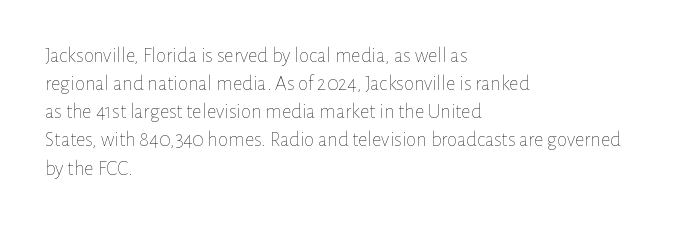
Visually the block forms a straight wall on the left and a jagged coastline on the right. Style check: upright. Bold? No — there's no thickening of the strokes. Notice how descenders clear the ascenders below comfortably — that's standard leading. Each word holds together tightly as a unit, with standard inter-letter gaps.
